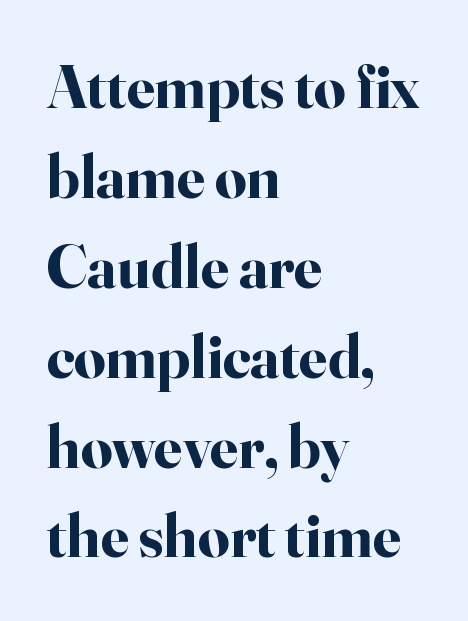
Weight: bold. These lines sit exactly where default settings would place them. Do the letters lean? They stand straight. The passage shown is not underscored anywhere.
